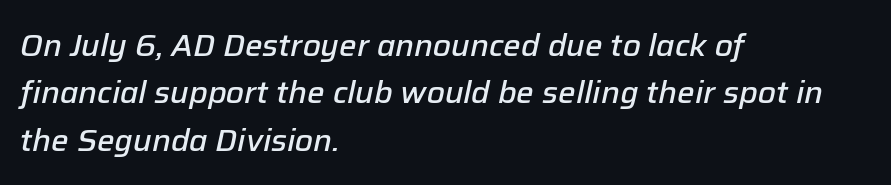
{"italic": "yes", "lean": "right", "slant_degrees": 12, "bold": "semi", "weight": "semibold", "width": "normal", "stroke_contrast": "low", "x_height": "medium", "monospaced": "no", "underline": "no", "align": "left", "line_spacing": "normal", "line_spacing_ratio": 1.53, "letter_spacing": "normal", "letter_spacing_em": 0.0, "glyph_px": 31}
